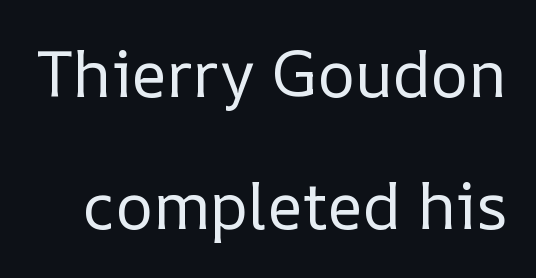
Q: Is the text bold? A: No.
Q: Is the text italic (slanted)? A: No, it is upright.
Q: Is the text underlined? A: No.
Q: Is the spacing between letters normal or unusually wide? A: Normal.
Q: Is the spacing between lines tight, normal or loose? A: Loose.
Q: Width (condensed, normal, or wide)? A: Normal.
Q: Stroke contrast? A: Low.
Q: x-height? A: Medium.
Q: Monospaced? A: No.
